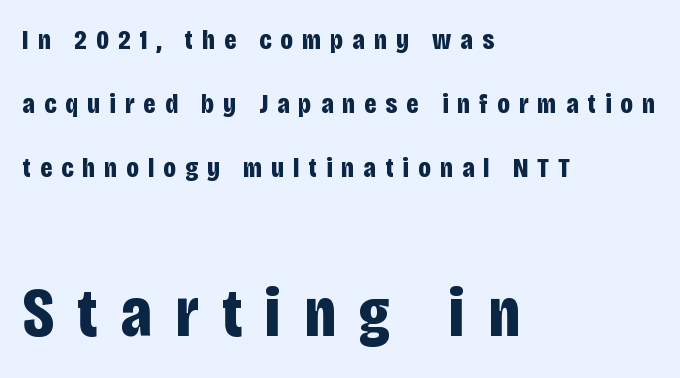
Q: Is the text bold? A: Yes.
Q: Is the text italic (slanted)? A: No, it is upright.
Q: Is the typeface a serif or a sans-serif typeface? A: Sans-serif.
Q: Is the text underlined? A: No.
Q: How is the paragraph aligned? A: Left-aligned.
Q: Is the spacing between letters normal or unusually wide? A: Unusually wide.
Q: Is the spacing between lines tight, normal or loose? A: Loose.
Q: Which block of text is set in a larger size, the first (top) or the second (bottom)? A: The second (bottom) one.
Q: Width (condensed, normal, or wide)? A: Condensed.
Q: Stroke contrast? A: Low.
Q: x-height? A: Large.
Q: Monospaced? A: No.
